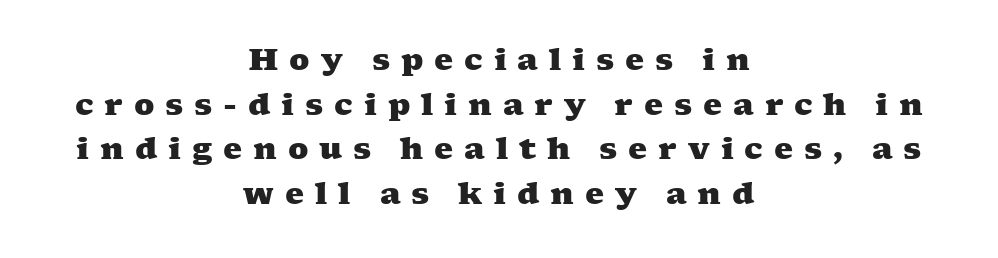
Clear beneath every line of the passage. The gaps between neighbouring characters are conspicuously large. The compositor balanced each line on the midline. The type family on display is of the serif kind. The passage shown is typed in a proportional face where columns would drift. These lines sit exactly where default settings would place them.
